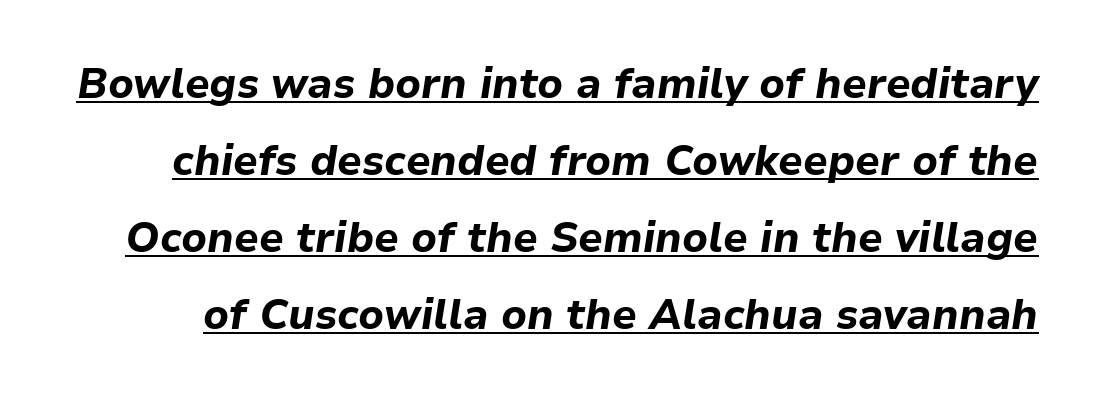
The image shows 42 px bold type, italic (leaning right); set line spacing 1.83x, normal letter spacing, underlined; low stroke contrast and a medium x-height.
